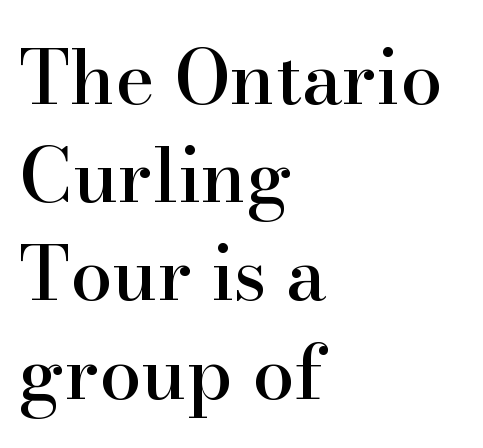
{"serif": "yes", "italic": "no", "width": "normal", "stroke_contrast": "high", "x_height": "small", "monospaced": "no", "underline": "no", "align": "left", "line_spacing": "normal", "line_spacing_ratio": 1.31, "letter_spacing": "normal", "letter_spacing_em": 0.0, "glyph_px": 75}
